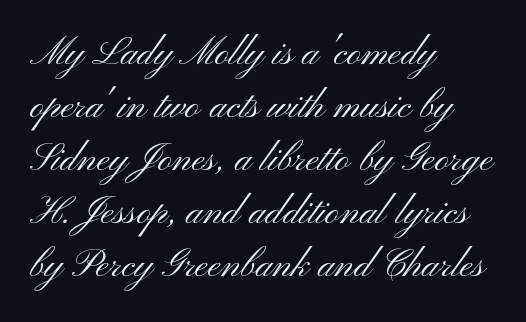
Visually the block forms a straight wall on the left and a jagged coastline on the right. The type is set solid horizontally, with unmodified tracking. Looks like regular typesetting: each glyph gets only the width it needs. A light-to-regular cut is what we see here.
